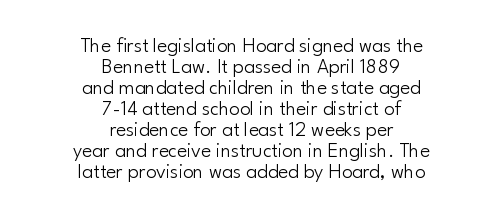
{"italic": "no", "bold": "no", "underline": "no", "align": "center", "line_spacing": "tight", "line_spacing_ratio": 1.0, "letter_spacing": "normal", "letter_spacing_em": 0.0, "glyph_px": 21}
